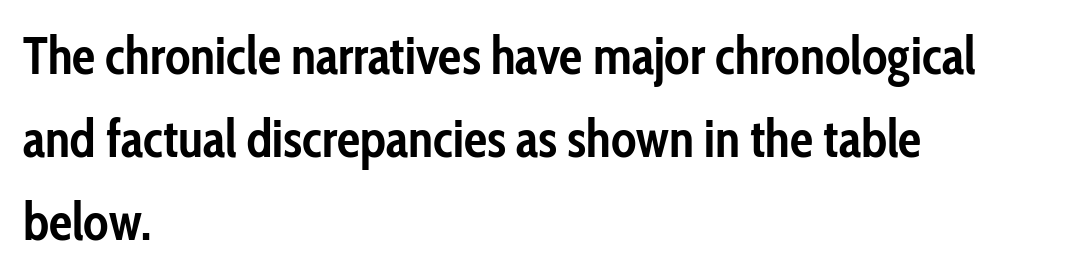
The image shows 52 px semibold, condensed sans-serif type, upright; set left-aligned, normal line spacing (1.6x), normal letter spacing, not underlined; low stroke contrast and a medium x-height.
